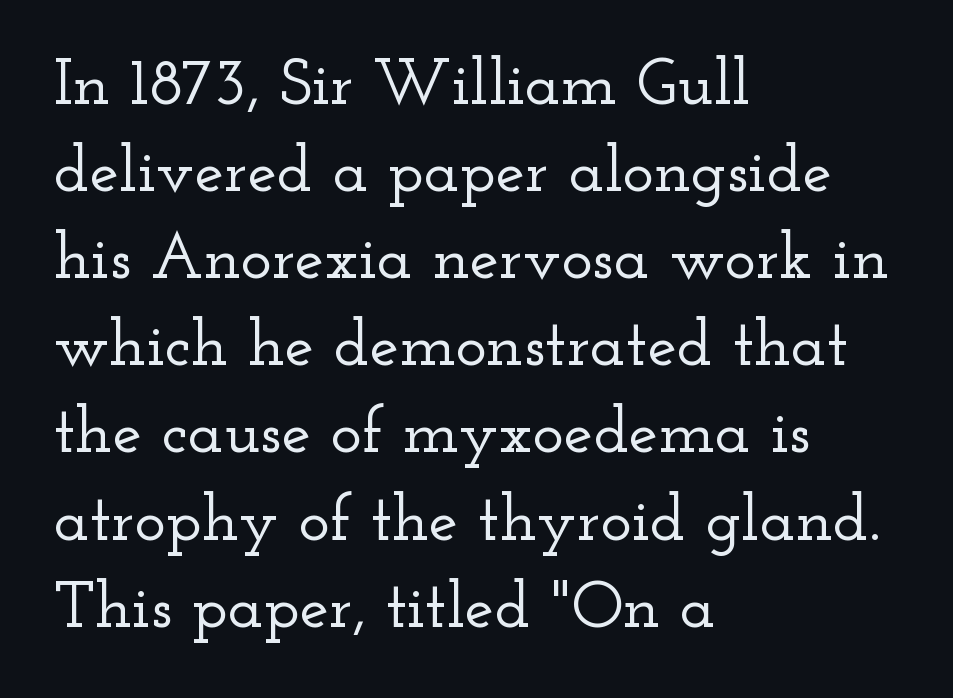
The image shows 66 px wide serif type, upright; set left-aligned, normal line spacing (1.32x), normal letter spacing, not underlined; low stroke contrast and a small x-height.
